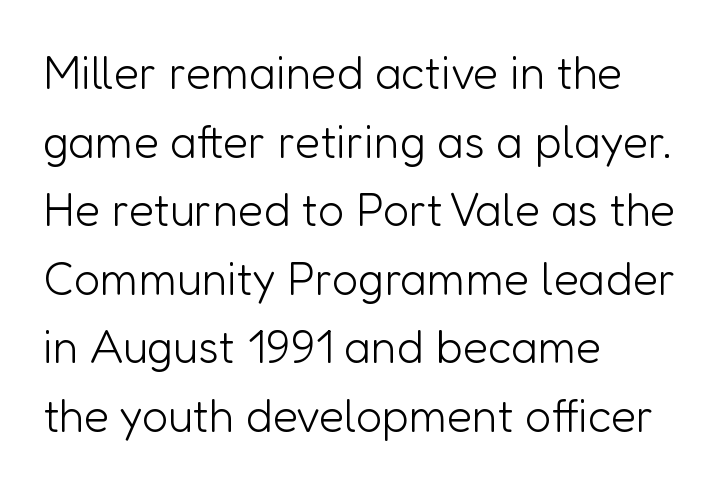
Ordinary non-slanted type is in use. Typographically, this falls in the sans-serif category. Plain, unruled lines of type. Character widths vary here, with narrow letters taking less room than wide ones.
